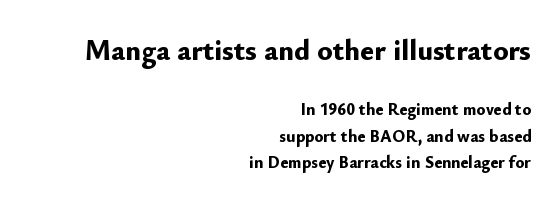
The passage shown stacks its lines at a standard gap. Upright lettering throughout. The typesetting leans heavy: a genuine bold. Between one letter and the next there's only the usual sliver of space.
